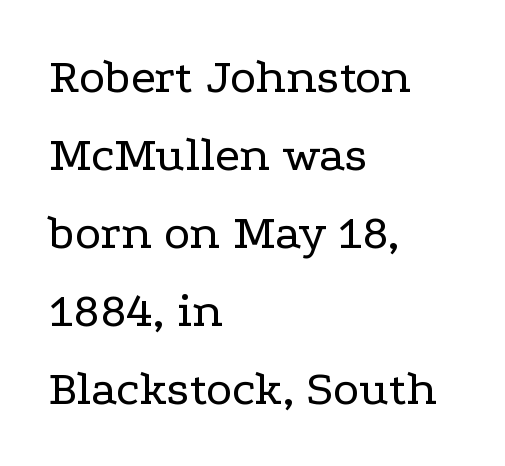
The image shows 50 px regular-weight, wide serif type, upright; set left-aligned, normal line spacing (1.56x), normal letter spacing, not underlined; low stroke contrast and a medium x-height.
